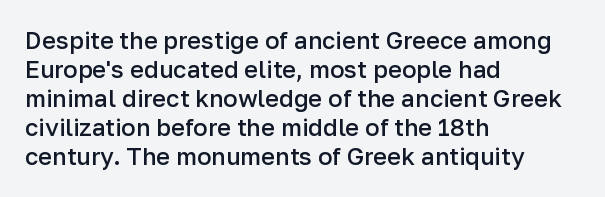
A fair bit of extra ink — the face is semibold, not bold. Reading down the block, your eye returns to a fixed left position each line. Style check: upright. Compared with typical body copy, the letter spacing here is the same. The passage shown is not underscored anywhere.
